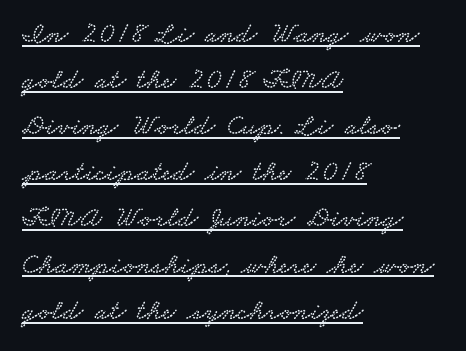
Q: Is the typeface a serif or a sans-serif typeface? A: Serif.
Q: Is the text underlined? A: Yes.
Q: How is the paragraph aligned? A: Left-aligned.
Q: Is the spacing between letters normal or unusually wide? A: Normal.
Q: Is the spacing between lines tight, normal or loose? A: Normal.
Q: Width (condensed, normal, or wide)? A: Wide.
Q: Stroke contrast? A: Low.
Q: x-height? A: Small.
Q: Monospaced? A: No.
